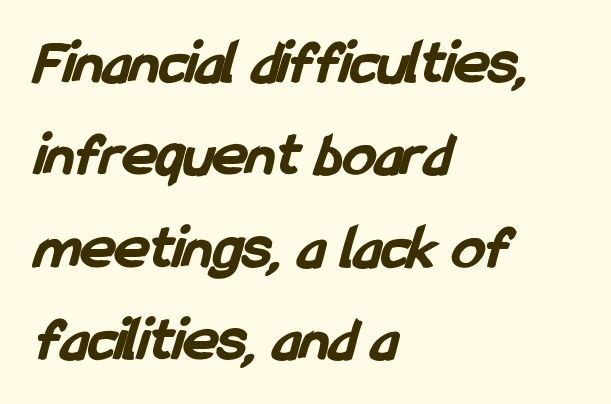
The image shows 65 px bold, condensed sans-serif type; set left-aligned, normal line spacing (1.42x), normal letter spacing, not underlined; low stroke contrast and a medium x-height.
